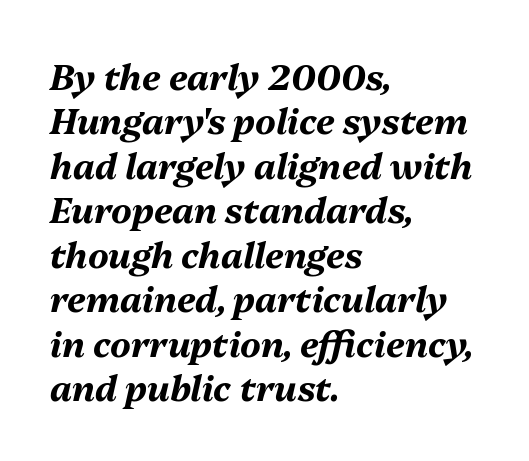
The image shows 35 px bold type, italic (leaning right); set left-aligned, normal line spacing (1.27x), normal letter spacing, not underlined; medium stroke contrast and a medium x-height.
